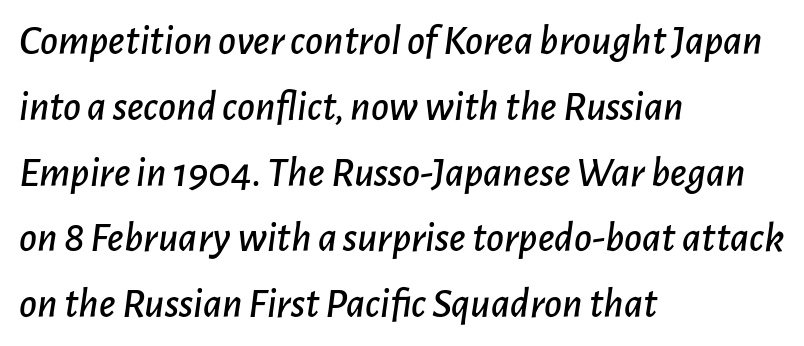
{"italic": "yes", "lean": "right", "slant_degrees": 7, "width": "normal", "stroke_contrast": "low", "x_height": "medium", "monospaced": "no", "underline": "no", "align": "left", "line_spacing": "normal", "line_spacing_ratio": 1.53, "letter_spacing": "normal", "letter_spacing_em": 0.0, "glyph_px": 43}
